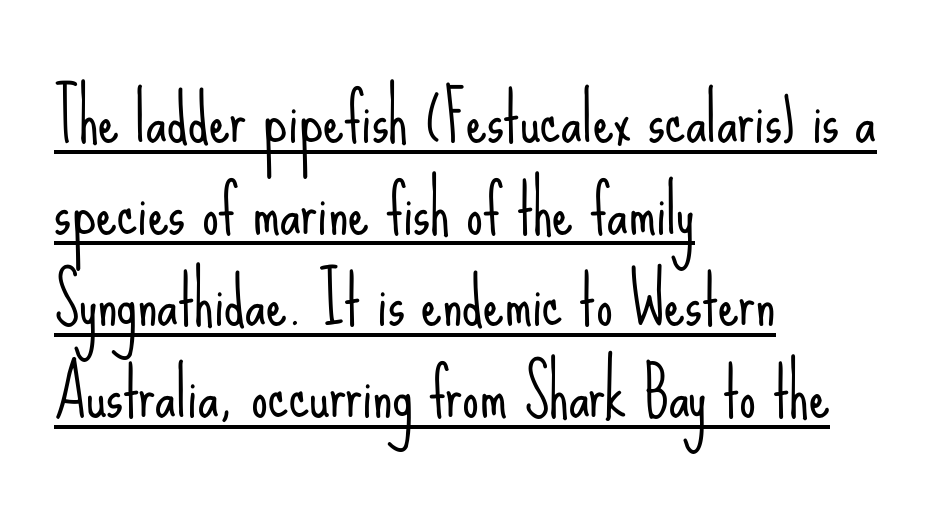
The lines in this sample share a left origin and differ only in where they stop. The face used here is a sans, in the tradition of grotesques and geometrics. The rendered words wear a rule along their underside. Does the leading feel generous? No, just average. The line texture is even and compact thanks to regular tracking. The face looks like a standard text weight, possibly lighter.
